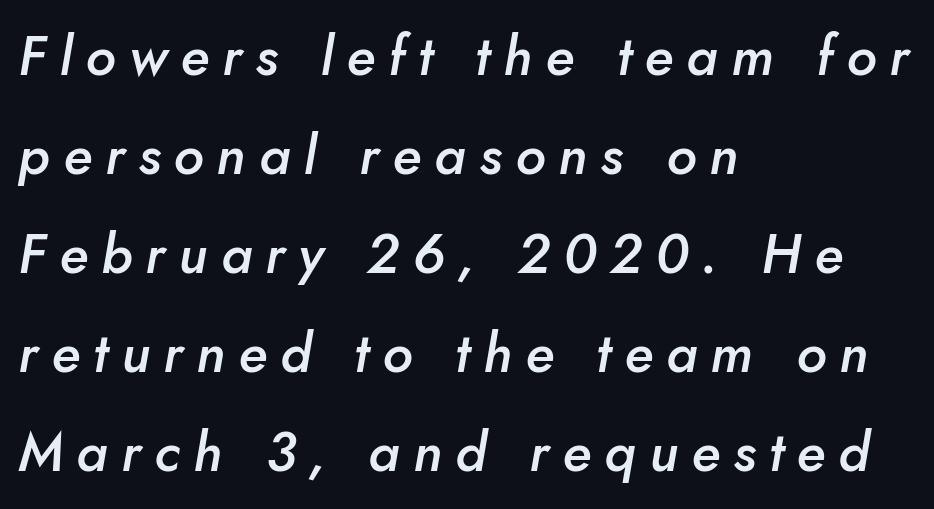
The image shows 55 px semibold type, italic (leaning right); set left-aligned, line spacing 1.8x, unusually wide letter spacing (+0.24 em), not underlined; low stroke contrast and a small x-height.
